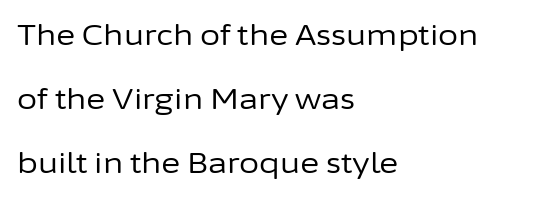
The image shows 29 px regular-weight sans-serif type, upright; set left-aligned, loose line spacing (2.21x), normal letter spacing, not underlined; low stroke contrast and a medium x-height.
